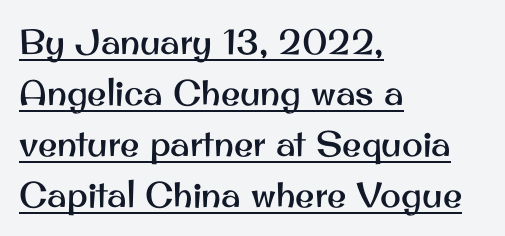
The image shows 35 px sans-serif type, upright; set left-aligned, normal line spacing (1.46x), normal letter spacing, underlined; medium stroke contrast and a small x-height.
